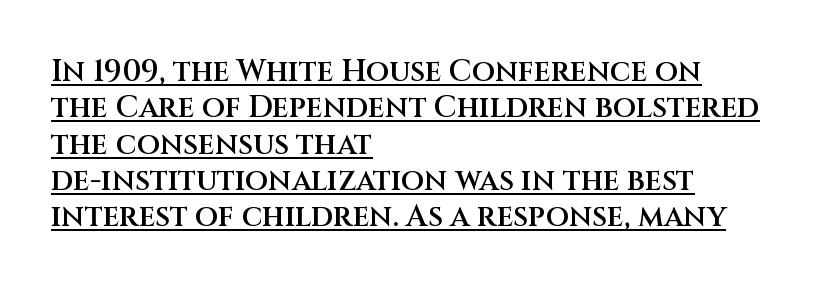
Firm but not heavy-handed strokes: this text is semibold. Every word sits above its own underline. Reading down the block, your eye returns to a fixed left position each line. If you drew a line through each stem, it would be perfectly vertical. Character widths vary here, with narrow letters taking less room than wide ones. Observe the ordinary spacing: letters are neighbours, not strangers.
